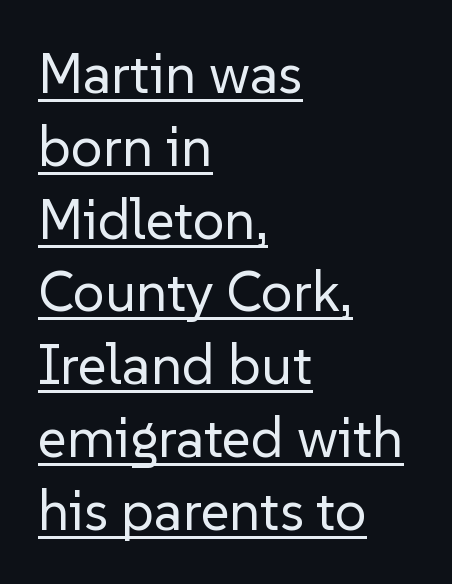
Q: Is the text bold? A: No.
Q: Is the text italic (slanted)? A: No, it is upright.
Q: Is the typeface a serif or a sans-serif typeface? A: Sans-serif.
Q: Is the text underlined? A: Yes.
Q: How is the paragraph aligned? A: Left-aligned.
Q: Is the spacing between letters normal or unusually wide? A: Normal.
Q: Is the spacing between lines tight, normal or loose? A: Normal.
Q: Width (condensed, normal, or wide)? A: Normal.
Q: Stroke contrast? A: Low.
Q: x-height? A: Medium.
Q: Monospaced? A: No.
